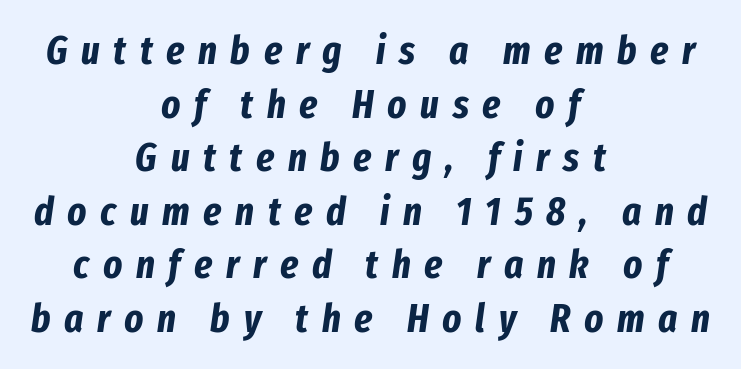
The image shows 40 px bold, condensed type, italic (leaning right); set centered, normal line spacing (1.34x), unusually wide letter spacing (+0.34 em), not underlined; low stroke contrast and a medium x-height.
